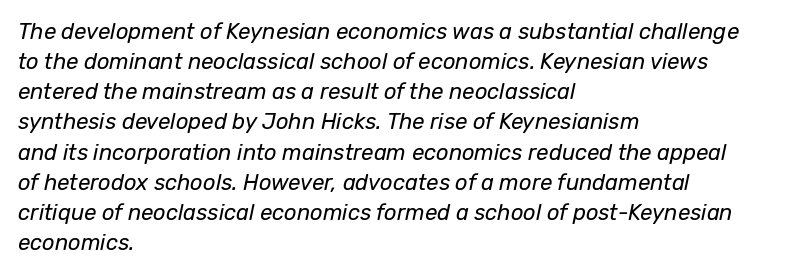
{"italic": "yes", "lean": "right", "slant_degrees": 12, "bold": "no", "underline": "no", "align": "left", "line_spacing": "normal", "line_spacing_ratio": 1.37, "letter_spacing": "normal", "letter_spacing_em": 0.0, "glyph_px": 22}
